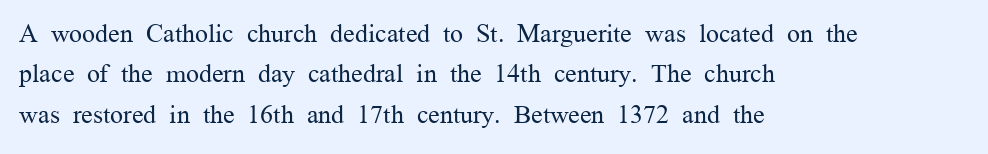
Q: Is the text bold? A: No.
Q: Is the text italic (slanted)? A: No, it is upright.
Q: Is the text underlined? A: No.
Q: How is the paragraph aligned? A: Left-aligned.
Q: Is the spacing between letters normal or unusually wide? A: Normal.
Q: Is the spacing between lines tight, normal or loose? A: Normal.
